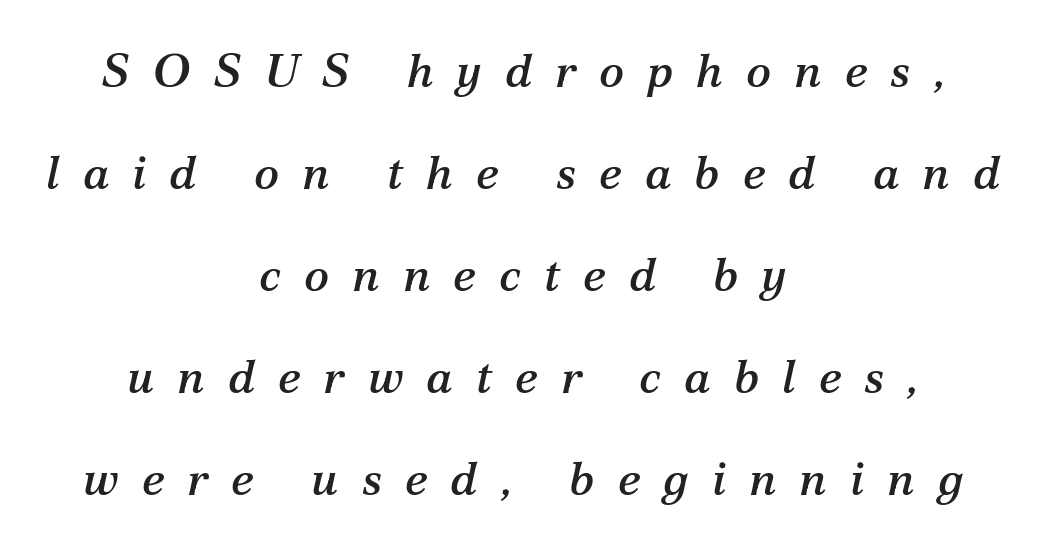
Q: Is the text italic (slanted)? A: Yes, it leans right by about 12 degrees.
Q: Is the typeface a serif or a sans-serif typeface? A: Serif.
Q: Is the text underlined? A: No.
Q: How is the paragraph aligned? A: Centered.
Q: Is the spacing between letters normal or unusually wide? A: Unusually wide.
Q: Is the spacing between lines tight, normal or loose? A: Loose.
Q: Width (condensed, normal, or wide)? A: Normal.
Q: Stroke contrast? A: Medium.
Q: x-height? A: Medium.
Q: Monospaced? A: No.
